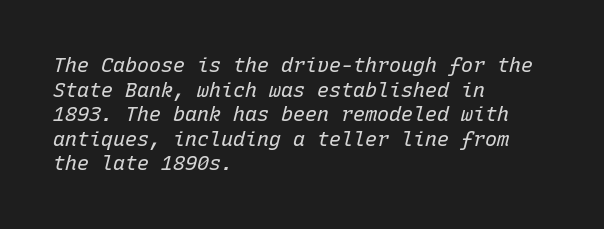
{"italic": "yes", "lean": "right", "slant_degrees": 15, "bold": "no", "underline": "no", "align": "left", "line_spacing_ratio": 1.23, "letter_spacing": "normal", "letter_spacing_em": 0.0, "glyph_px": 20}
